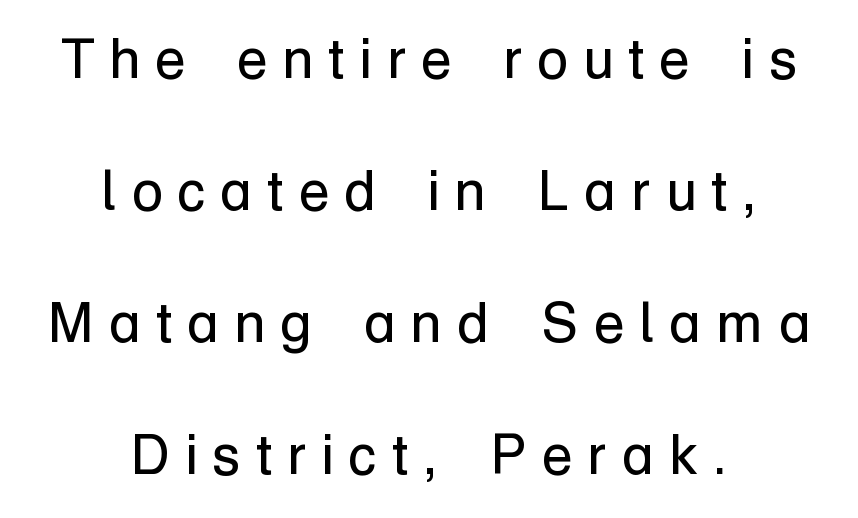
{"serif": "no", "italic": "no", "bold": "no", "weight": "regular", "width": "normal", "stroke_contrast": "low", "x_height": "medium", "monospaced": "no", "underline": "no", "align": "center", "line_spacing": "loose", "line_spacing_ratio": 2.36, "letter_spacing": "wide", "letter_spacing_em": 0.27, "glyph_px": 56}
